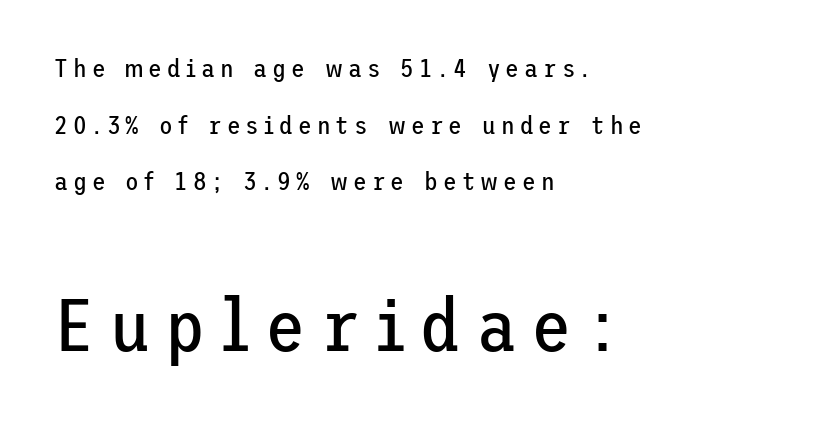
{"serif": "no", "italic": "no", "bold": "no", "weight": "regular", "width": "normal", "stroke_contrast": "low", "x_height": "medium", "underline": "no", "align": "left", "line_spacing": "loose", "line_spacing_ratio": 2.27, "letter_spacing": "wide", "letter_spacing_em": 0.2, "larger_block": "second", "size_ratio": 2.96, "glyph_px": 74}
